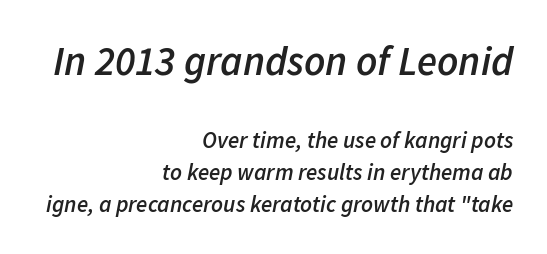
{"italic": "yes", "lean": "right", "slant_degrees": 11, "bold": "semi", "weight": "semibold", "width": "normal", "stroke_contrast": "low", "x_height": "medium", "monospaced": "no", "underline": "no", "align": "right", "line_spacing": "normal", "line_spacing_ratio": 1.41, "letter_spacing": "normal", "letter_spacing_em": 0.0, "larger_block": "first", "size_ratio": 1.78, "glyph_px": 41}
